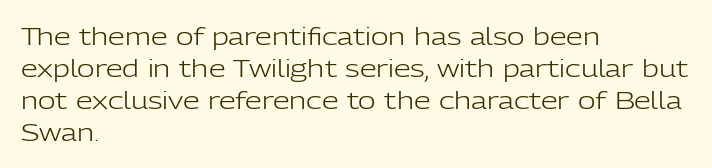
Q: Is the text bold? A: No.
Q: Is the text italic (slanted)? A: No, it is upright.
Q: Is the text underlined? A: No.
Q: How is the paragraph aligned? A: Left-aligned.
Q: Is the spacing between letters normal or unusually wide? A: Normal.
Q: Is the spacing between lines tight, normal or loose? A: Normal.
